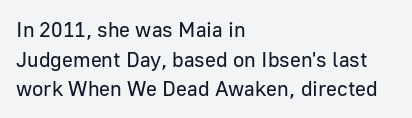
Q: Is the text bold? A: No.
Q: Is the text italic (slanted)? A: No, it is upright.
Q: Is the text underlined? A: No.
Q: How is the paragraph aligned? A: Left-aligned.
Q: Is the spacing between letters normal or unusually wide? A: Normal.
Q: Is the spacing between lines tight, normal or loose? A: Normal.
